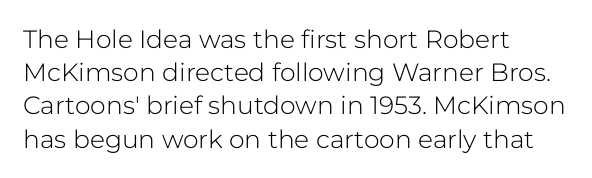
Q: Is the text bold? A: No.
Q: Is the text italic (slanted)? A: No, it is upright.
Q: Is the text underlined? A: No.
Q: How is the paragraph aligned? A: Left-aligned.
Q: Is the spacing between letters normal or unusually wide? A: Normal.
Q: Is the spacing between lines tight, normal or loose? A: Normal.
